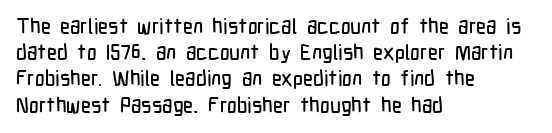
A typesetter would call this leading conventional body-copy spacing. Upright lettering throughout. This rendering uses left alignment, leaving the right contour irregular. The letterforms sit shoulder to shoulder at normal distance. Decoration check: the copy has no underline.
